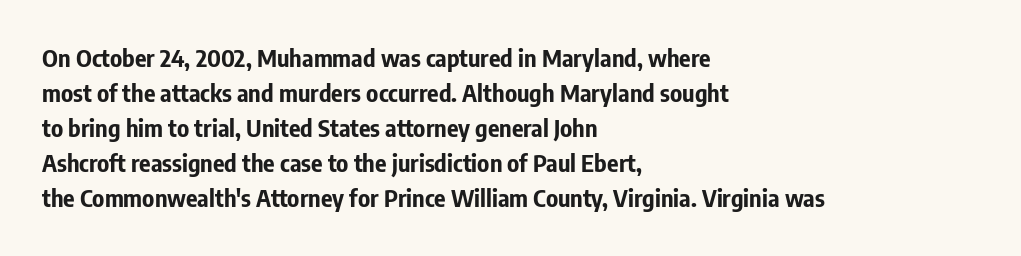
{"italic": "no", "bold": "yes", "underline": "no", "align": "left", "line_spacing": "normal", "line_spacing_ratio": 1.46, "letter_spacing": "normal", "letter_spacing_em": 0.0, "glyph_px": 24}
